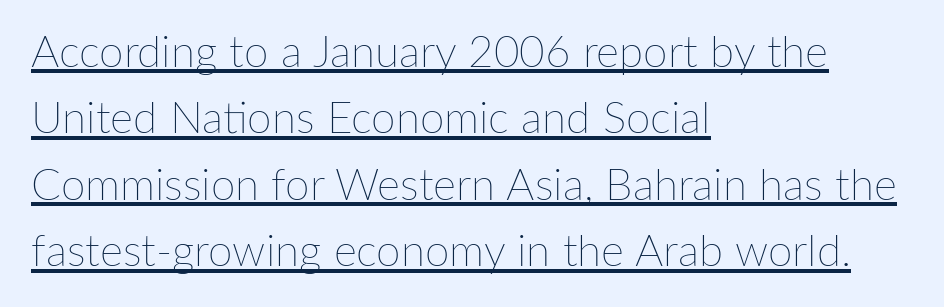
{"italic": "no", "bold": "no", "weight": "thin", "width": "normal", "stroke_contrast": "low", "x_height": "medium", "monospaced": "no", "underline": "yes", "align": "left", "line_spacing": "normal", "line_spacing_ratio": 1.51, "letter_spacing": "normal", "letter_spacing_em": 0.0, "glyph_px": 44}
